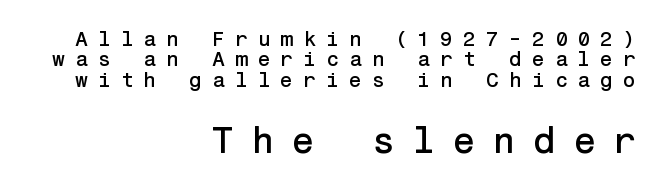
The lines are quadded right. To sum up the face: it is a sans, with no serifs. The face used here is rendered with a markedly widened letterfit. Regarding leading, the lines here are crowded together.
